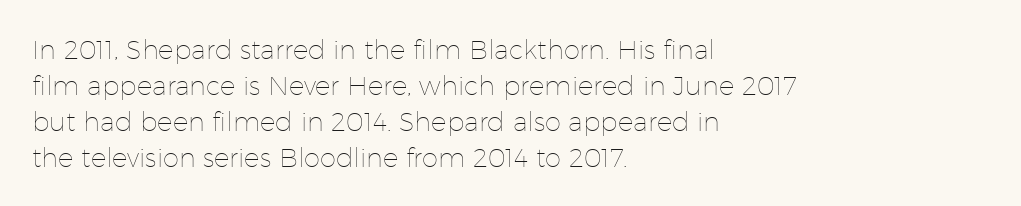
The image shows 26 px text type, upright; set left-aligned, normal line spacing (1.39x), normal letter spacing, not underlined.
